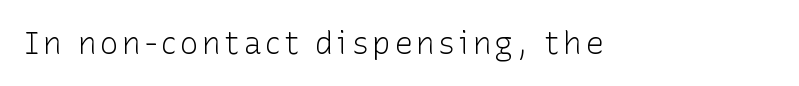
Q: Is the text bold? A: No.
Q: Is the text italic (slanted)? A: No, it is upright.
Q: Is the typeface a serif or a sans-serif typeface? A: Sans-serif.
Q: Is the text underlined? A: No.
Q: Width (condensed, normal, or wide)? A: Normal.
Q: Stroke contrast? A: Low.
Q: x-height? A: Medium.
Q: Monospaced? A: No.
